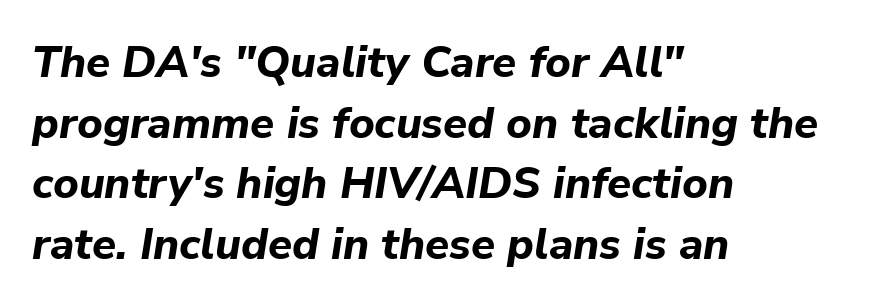
Q: Is the text bold? A: Yes.
Q: Is the text italic (slanted)? A: Yes, it leans right by about 9 degrees.
Q: Is the text underlined? A: No.
Q: How is the paragraph aligned? A: Left-aligned.
Q: Is the spacing between letters normal or unusually wide? A: Normal.
Q: Is the spacing between lines tight, normal or loose? A: Normal.
Q: Width (condensed, normal, or wide)? A: Normal.
Q: Stroke contrast? A: Low.
Q: x-height? A: Medium.
Q: Monospaced? A: No.
